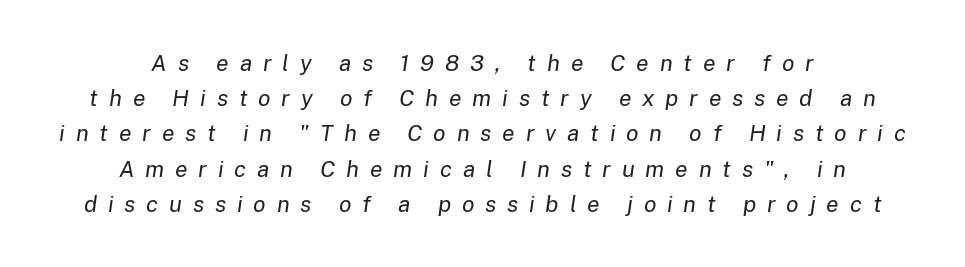
{"italic": "yes", "lean": "right", "slant_degrees": 8, "bold": "no", "underline": "no", "align": "center", "line_spacing": "normal", "line_spacing_ratio": 1.53, "letter_spacing": "wide", "letter_spacing_em": 0.47, "glyph_px": 23}
